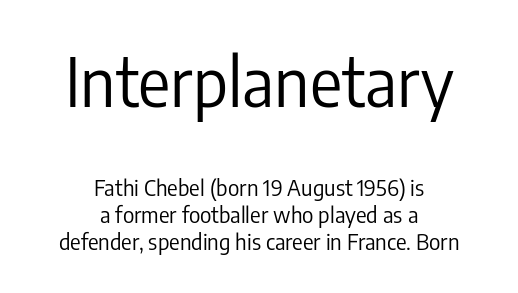
The image shows 67 px regular-weight, condensed sans-serif type, upright; set centered, line spacing 1.23x, normal letter spacing, not underlined; the first (top) block is 3.05x larger; low stroke contrast and a medium x-height.
